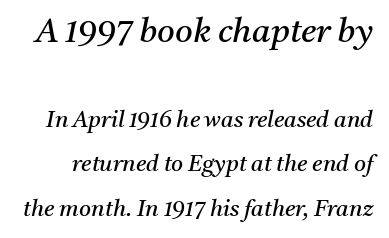
The image shows 34 px regular-weight serif type, italic (leaning right); set loose line spacing (1.93x), normal letter spacing, not underlined; the first (top) block is 1.48x larger; medium stroke contrast and a medium x-height.
